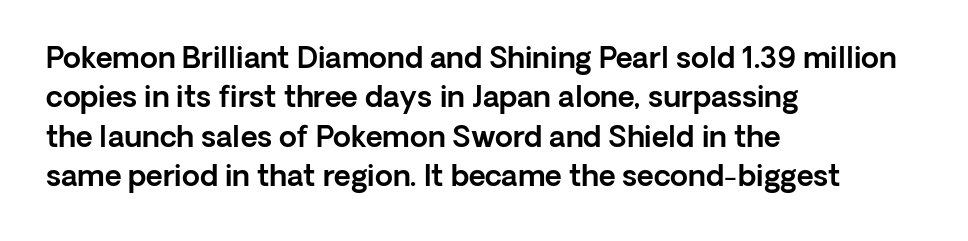
{"serif": "no", "italic": "no", "width": "normal", "x_height": "medium", "monospaced": "no", "underline": "no", "align": "left", "line_spacing": "normal", "line_spacing_ratio": 1.36, "letter_spacing": "normal", "letter_spacing_em": 0.0, "glyph_px": 29}
